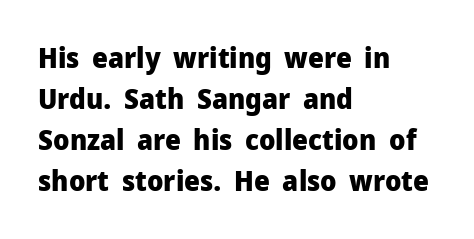
The image shows 28 px heavy sans-serif type, upright; set left-aligned, normal line spacing (1.47x), normal letter spacing, not underlined; low stroke contrast and a medium x-height.
